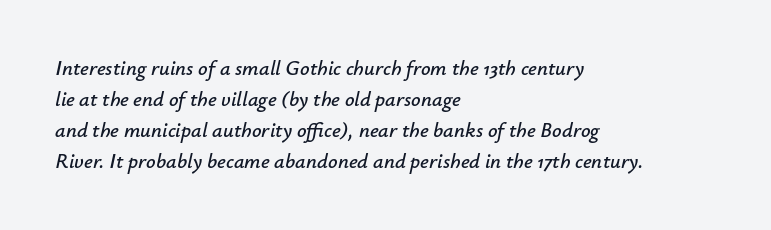
The image shows 21 px text type, italic (leaning right); set left-aligned, normal line spacing (1.47x), normal letter spacing, not underlined.
